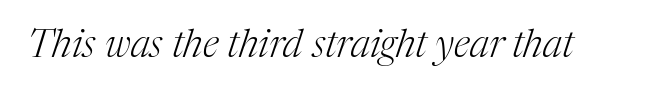
{"serif": "yes", "italic": "yes", "lean": "right", "slant_degrees": 17, "bold": "no", "weight": "light", "width": "normal", "stroke_contrast": "medium", "x_height": "medium", "monospaced": "no", "underline": "no", "letter_spacing": "normal", "letter_spacing_em": 0.0, "glyph_px": 39}
